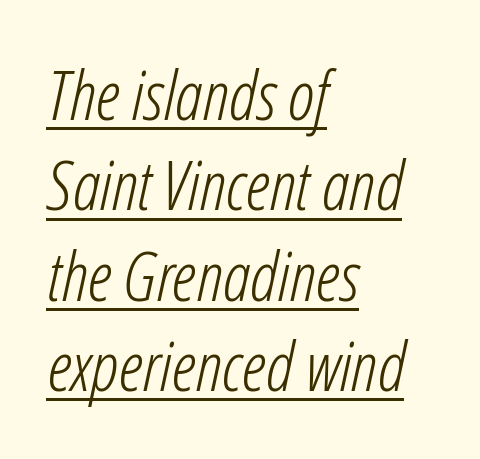
Q: Is the text bold? A: No.
Q: Is the text italic (slanted)? A: Yes, it leans right by about 12 degrees.
Q: Is the text underlined? A: Yes.
Q: How is the paragraph aligned? A: Left-aligned.
Q: Is the spacing between letters normal or unusually wide? A: Normal.
Q: Is the spacing between lines tight, normal or loose? A: Normal.
Q: Width (condensed, normal, or wide)? A: Condensed.
Q: Stroke contrast? A: Low.
Q: x-height? A: Medium.
Q: Monospaced? A: No.
